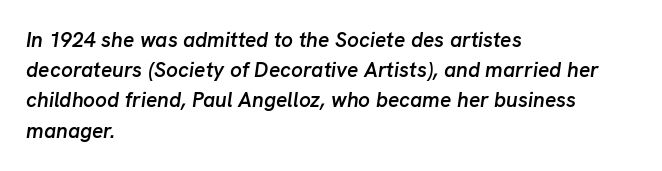
Q: Is the text bold? A: Semi-bold.
Q: Is the text italic (slanted)? A: Yes, it leans right by about 8 degrees.
Q: Is the text underlined? A: No.
Q: How is the paragraph aligned? A: Left-aligned.
Q: Is the spacing between letters normal or unusually wide? A: Normal.
Q: Is the spacing between lines tight, normal or loose? A: Normal.
